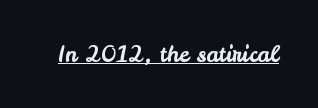
{"underline": "yes", "letter_spacing": "normal", "letter_spacing_em": 0.0, "glyph_px": 22}
